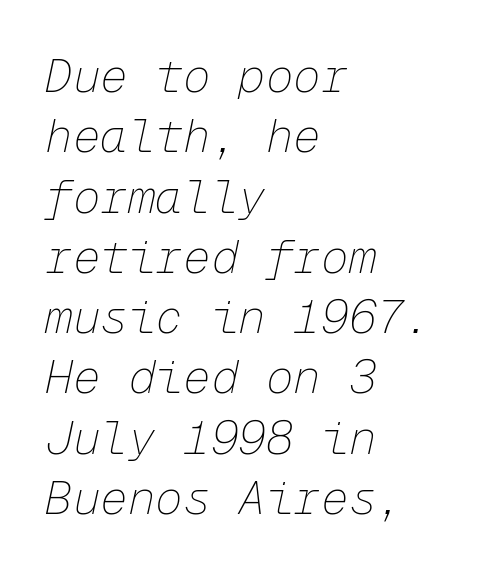
{"italic": "yes", "lean": "right", "slant_degrees": 12, "bold": "no", "weight": "thin", "width": "normal", "stroke_contrast": "low", "x_height": "medium", "monospaced": "yes", "underline": "no", "align": "left", "line_spacing": "normal", "line_spacing_ratio": 1.31, "letter_spacing": "normal", "letter_spacing_em": 0.0, "glyph_px": 46}
